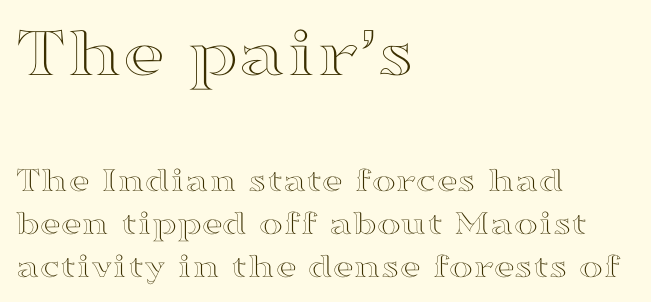
The image shows 73 px wide type, upright; set left-aligned, line spacing 1.2x, normal letter spacing, not underlined; the first (top) block is 2.03x larger; a medium x-height.
